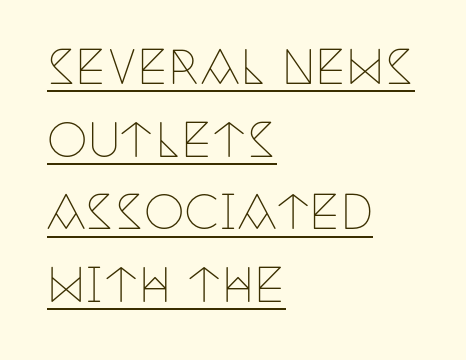
The image shows 46 px thin, condensed serif type, upright; set left-aligned, normal line spacing (1.58x), normal letter spacing, underlined; low stroke contrast and a large x-height.
